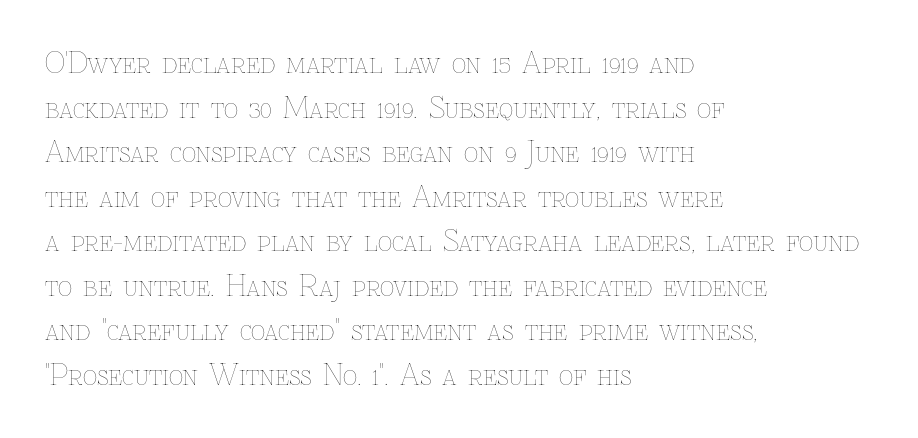
The rag falls on the right side of this text block. A typesetter would call this zero additional tracking. Each new line begins a customary step beneath the previous one. Summary of weight: not heavy and not bold.
